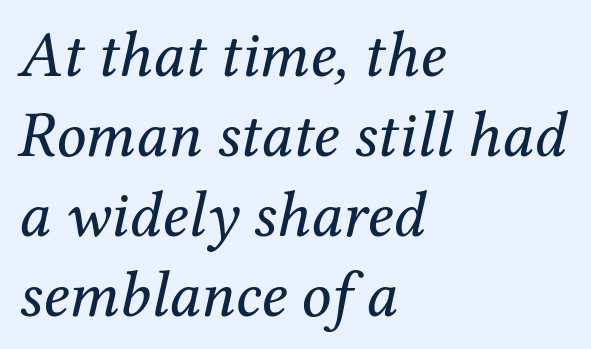
{"serif": "yes", "italic": "yes", "lean": "right", "slant_degrees": 12, "bold": "no", "weight": "regular", "width": "normal", "stroke_contrast": "medium", "x_height": "medium", "monospaced": "no", "underline": "no", "align": "left", "line_spacing_ratio": 1.23, "letter_spacing": "normal", "letter_spacing_em": 0.0, "glyph_px": 65}
